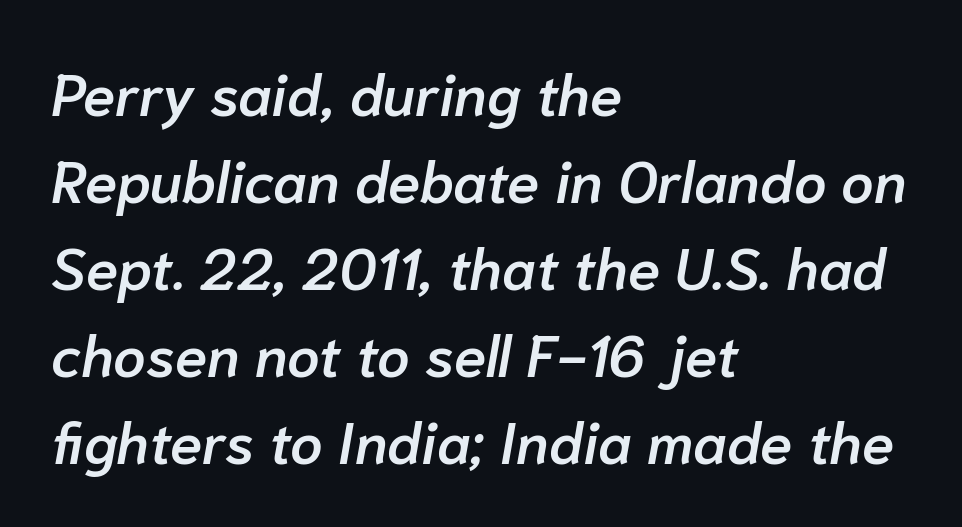
The image shows 58 px semibold type, italic (leaning right); set left-aligned, normal line spacing (1.5x), normal letter spacing, not underlined; low stroke contrast and a medium x-height.
